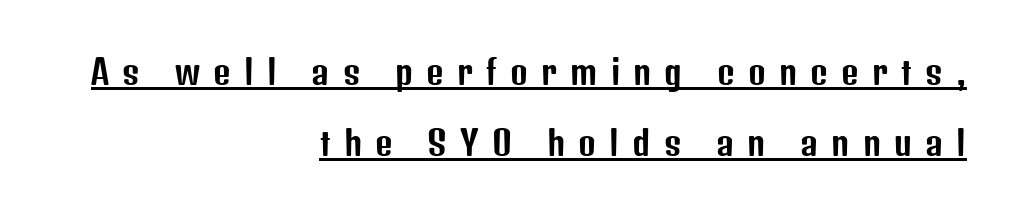
A typesetter would label this face a sans. Beneath each row of characters lies a ruled line. This sample has the flowing, uneven cadence of proportional lettering. The setting favours the right margin, as signatures and pull-quotes sometimes do.
